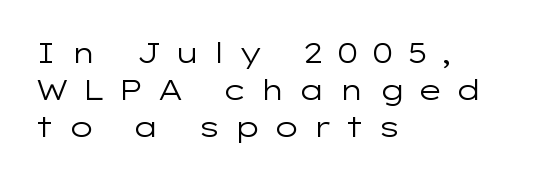
The image shows 28 px regular-weight, wide sans-serif type, upright; set left-aligned, normal line spacing (1.33x), unusually wide letter spacing (+0.44 em), not underlined; low stroke contrast and a medium x-height.
